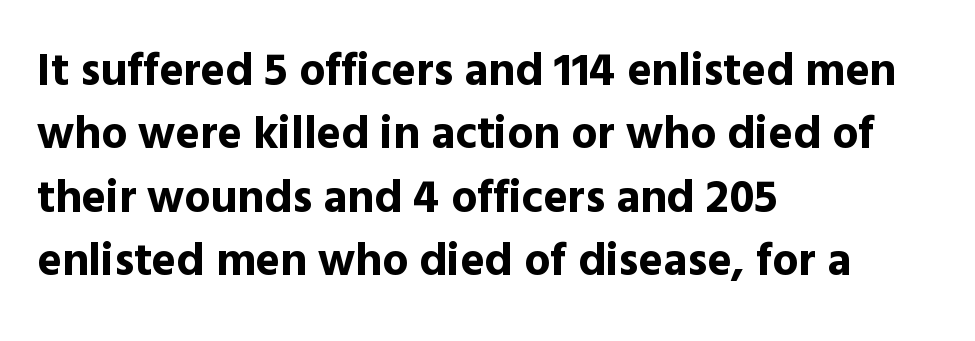
The image shows 46 px bold sans-serif type, upright; set left-aligned, normal line spacing (1.38x), normal letter spacing, not underlined; a medium x-height.
